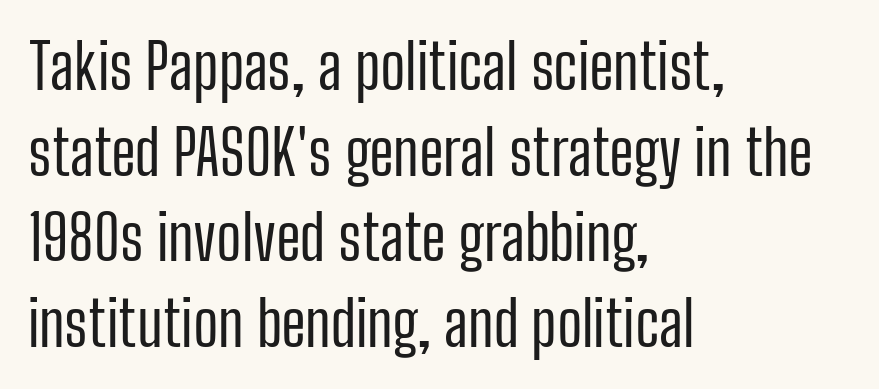
Q: Is the text bold? A: No.
Q: Is the text italic (slanted)? A: No, it is upright.
Q: Is the typeface a serif or a sans-serif typeface? A: Sans-serif.
Q: Is the text underlined? A: No.
Q: How is the paragraph aligned? A: Left-aligned.
Q: Is the spacing between letters normal or unusually wide? A: Normal.
Q: Is the spacing between lines tight, normal or loose? A: Normal.
Q: Width (condensed, normal, or wide)? A: Condensed.
Q: Stroke contrast? A: Low.
Q: x-height? A: Medium.
Q: Monospaced? A: No.
